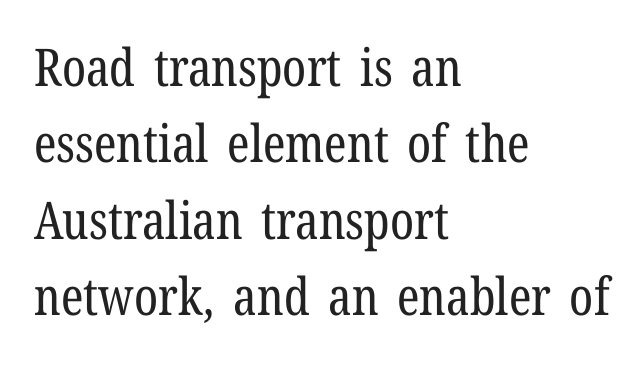
The passage shown is not underscored anywhere. This sample keeps an unexceptional amount of space between lines. Compared with a typical body face, this is equally light or lighter still. Ascenders rise straight up at ninety degrees. Alignment: flush left. Looks like regular typesetting: each glyph gets only the width it needs.
